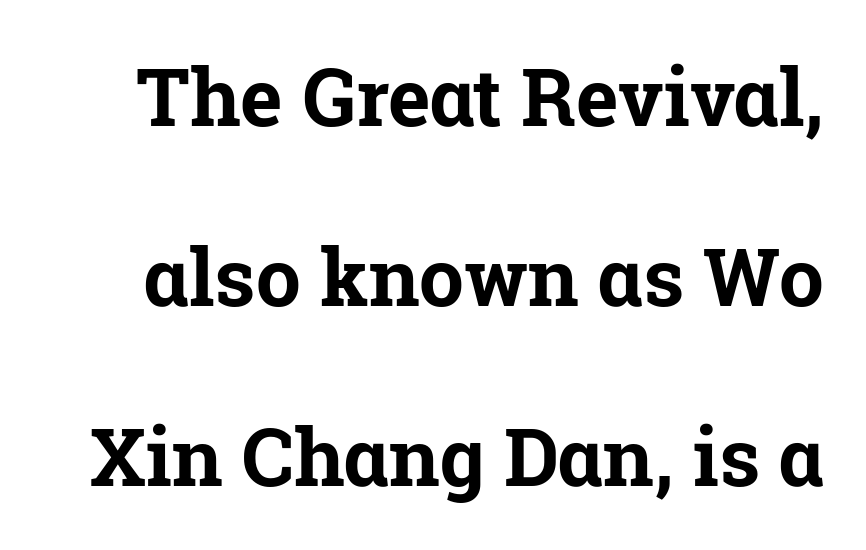
To sum up the face: it has serifs. Short note: letters normally spaced. Thick stems and heavy bowls — unmistakably bold. You can tell it's not italic because the verticals are truly vertical. Anything drawn beneath the words? Only blank space.
